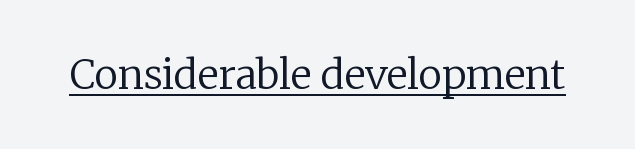
Q: Is the text bold? A: No.
Q: Is the text italic (slanted)? A: No, it is upright.
Q: Is the typeface a serif or a sans-serif typeface? A: Serif.
Q: Is the text underlined? A: Yes.
Q: Is the spacing between letters normal or unusually wide? A: Normal.
Q: Width (condensed, normal, or wide)? A: Normal.
Q: Stroke contrast? A: Low.
Q: x-height? A: Medium.
Q: Monospaced? A: No.
